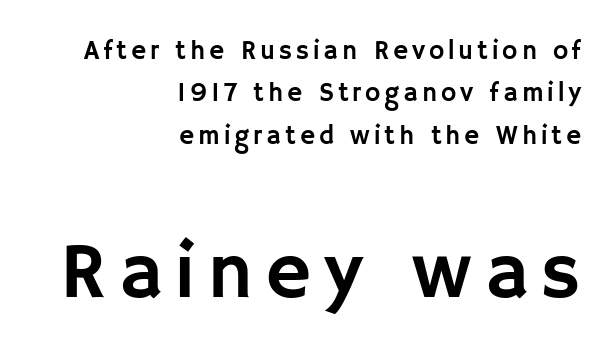
The image shows 79 px sans-serif type, upright; set right-aligned, normal line spacing (1.63x), not underlined; the second (bottom) block is 3.04x larger; low stroke contrast and a large x-height.
